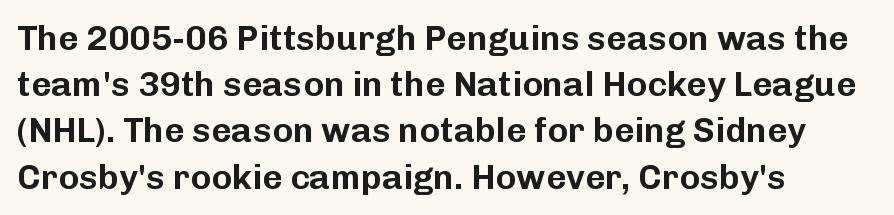
The image shows 35 px sans-serif type, upright; set left-aligned, normal line spacing (1.32x), normal letter spacing, not underlined; low stroke contrast and a medium x-height.
